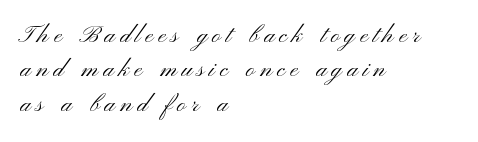
Vertical stems look standard width or narrower in stroke. Compared with a centered layout, this one pins lines to the left instead. Whoever set this chose a conventional vertical rhythm. Underline: absent. The horizontal fit of the characters is loose and conspicuously gappy.
